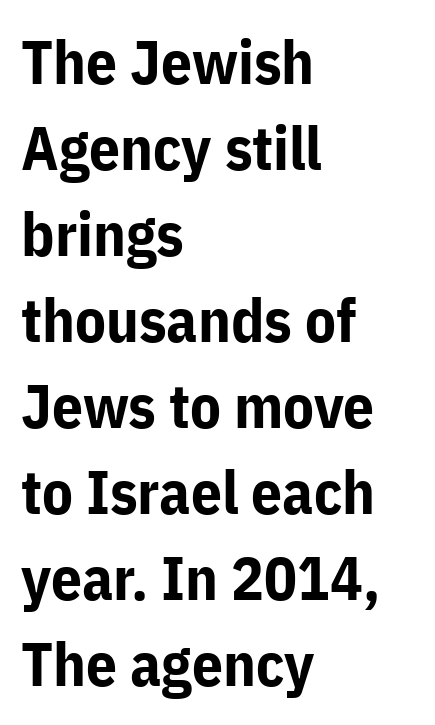
The image shows 61 px bold sans-serif type, upright; set left-aligned, normal line spacing (1.41x), normal letter spacing, not underlined; low stroke contrast and a medium x-height.
